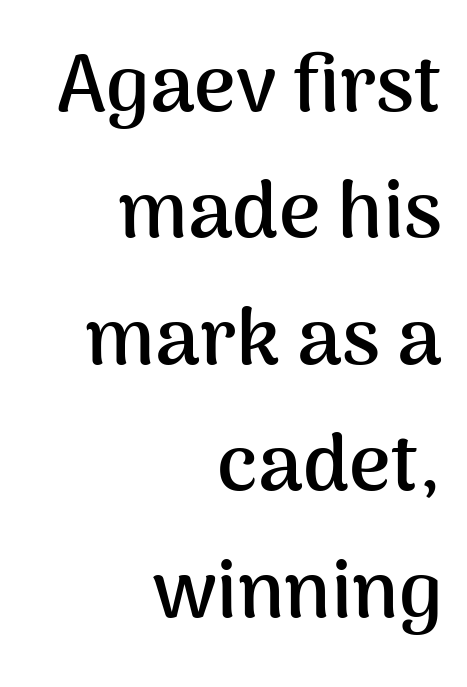
The image shows 80 px semibold sans-serif type, upright; set right-aligned, normal line spacing (1.58x), normal letter spacing, not underlined; medium stroke contrast and a medium x-height.
